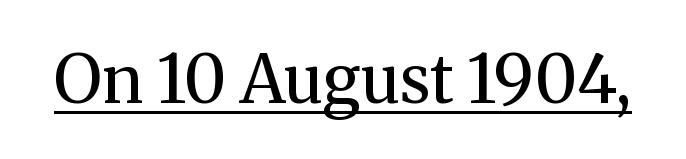
{"serif": "yes", "italic": "no", "bold": "no", "weight": "regular", "width": "normal", "stroke_contrast": "medium", "x_height": "medium", "monospaced": "no", "underline": "yes", "letter_spacing": "normal", "letter_spacing_em": 0.0, "glyph_px": 67}
